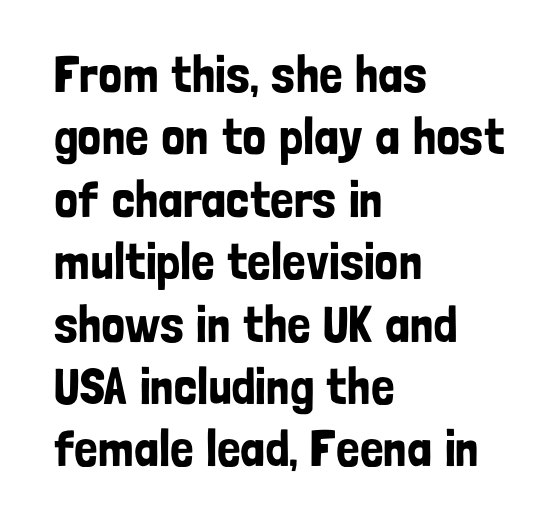
Q: Is the text italic (slanted)? A: No, it is upright.
Q: Is the typeface a serif or a sans-serif typeface? A: Sans-serif.
Q: Is the text underlined? A: No.
Q: How is the paragraph aligned? A: Left-aligned.
Q: Is the spacing between letters normal or unusually wide? A: Normal.
Q: Width (condensed, normal, or wide)? A: Condensed.
Q: Stroke contrast? A: Low.
Q: x-height? A: Medium.
Q: Monospaced? A: No.
